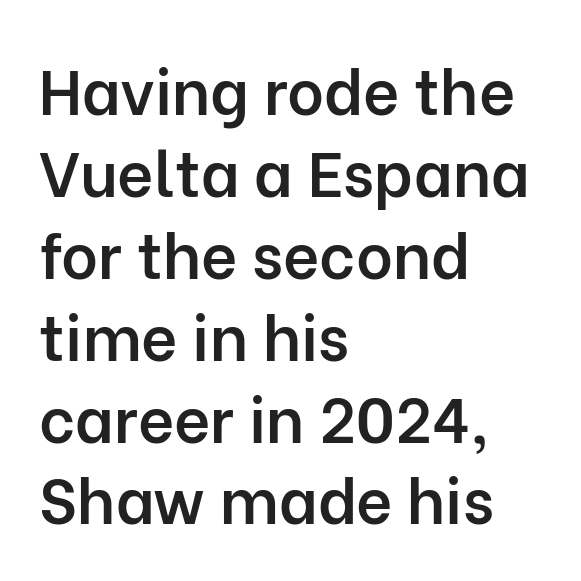
Q: Is the text bold? A: Semi-bold.
Q: Is the text italic (slanted)? A: No, it is upright.
Q: Is the typeface a serif or a sans-serif typeface? A: Sans-serif.
Q: Is the text underlined? A: No.
Q: How is the paragraph aligned? A: Left-aligned.
Q: Is the spacing between letters normal or unusually wide? A: Normal.
Q: Is the spacing between lines tight, normal or loose? A: Normal.
Q: Width (condensed, normal, or wide)? A: Normal.
Q: Stroke contrast? A: Low.
Q: x-height? A: Medium.
Q: Monospaced? A: No.
